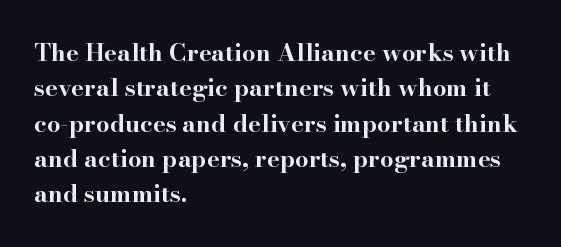
The image shows 24 px bold type, upright; set left-aligned, normal line spacing (1.47x), normal letter spacing, not underlined.
